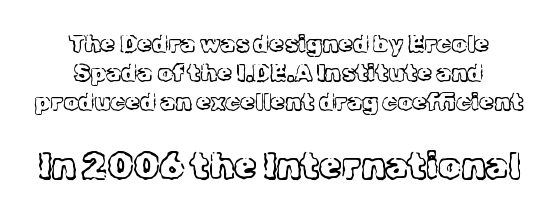
Check where the strokes stop: tiny serifs finish them off. Designer's note — italics off, roman on. Between one letter and the next there's only the usual sliver of space. This sample has the flowing, uneven cadence of proportional lettering.
